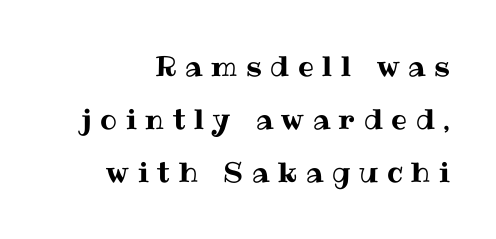
{"italic": "no", "width": "normal", "stroke_contrast": "medium", "x_height": "medium", "monospaced": "no", "underline": "no", "line_spacing": "loose", "line_spacing_ratio": 1.9, "letter_spacing": "wide", "letter_spacing_em": 0.31, "glyph_px": 28}
